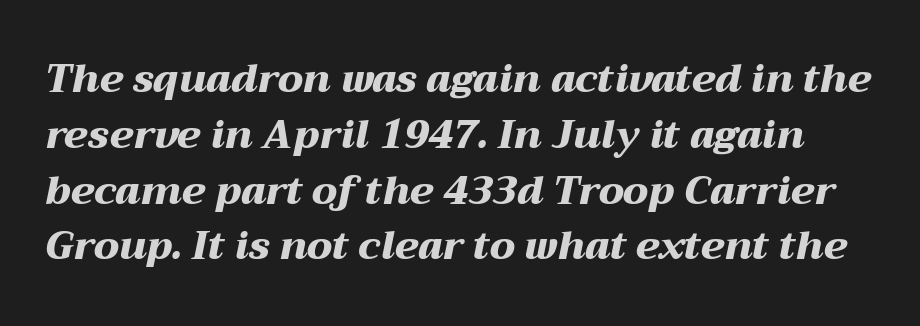
A normal amount of white space separates one row of letters from the next. The passage shown is typed in a proportional face where columns would drift. You'd pick this weight for a headline — it's a proper bold. Tracking here is standard; glyphs follow each other at the usual distance. Is the type slanted? Yes — the strokes lean at a clear angle. The space directly below the letters is spotless.
